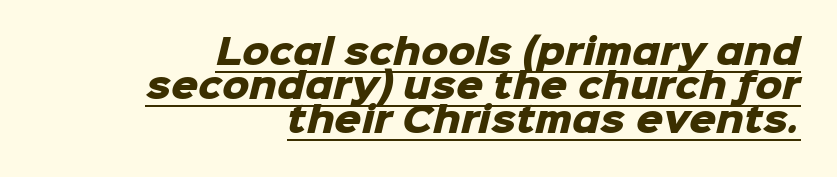
{"serif": "no", "bold": "yes", "weight": "heavy", "width": "normal", "stroke_contrast": "low", "x_height": "medium", "monospaced": "no", "underline": "yes", "align": "right", "line_spacing": "tight", "line_spacing_ratio": 1.0, "letter_spacing": "normal", "letter_spacing_em": 0.0, "glyph_px": 34}
